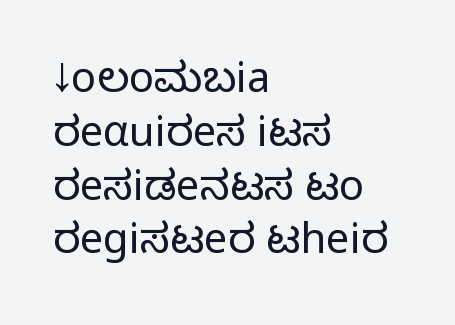
The image shows 42 px condensed sans-serif type, upright; set left-aligned, normal line spacing (1.28x), normal letter spacing, not underlined; medium stroke contrast.
